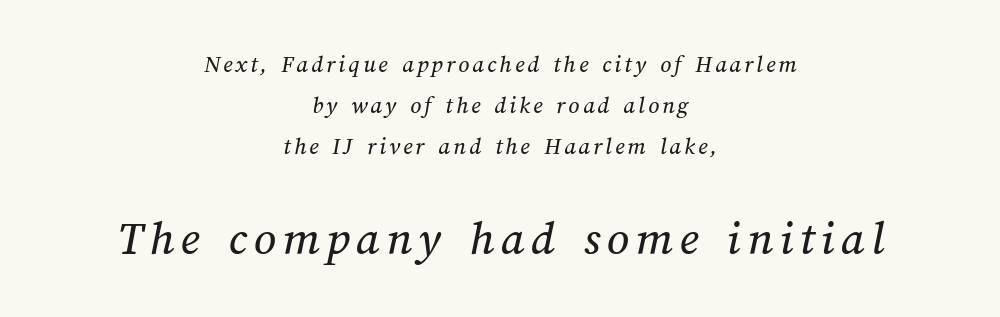
Q: Is the text underlined? A: No.
Q: How is the paragraph aligned? A: Centered.
Q: Which block of text is set in a larger size, the first (top) or the second (bottom)? A: The second (bottom) one.
Q: Width (condensed, normal, or wide)? A: Normal.
Q: Stroke contrast? A: Medium.
Q: x-height? A: Medium.
Q: Monospaced? A: No.
